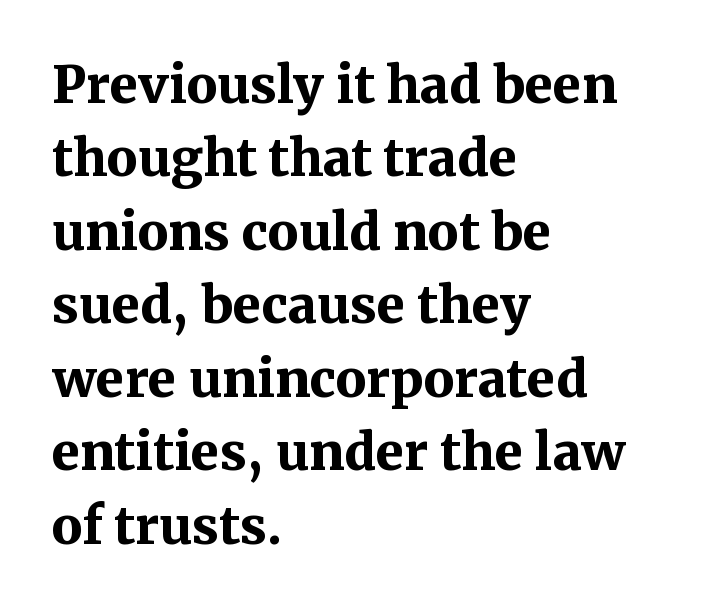
{"serif": "yes", "italic": "no", "bold": "yes", "weight": "bold", "width": "normal", "stroke_contrast": "medium", "x_height": "medium", "monospaced": "no", "underline": "no", "align": "left", "line_spacing": "normal", "line_spacing_ratio": 1.44, "letter_spacing": "normal", "letter_spacing_em": 0.0, "glyph_px": 51}
